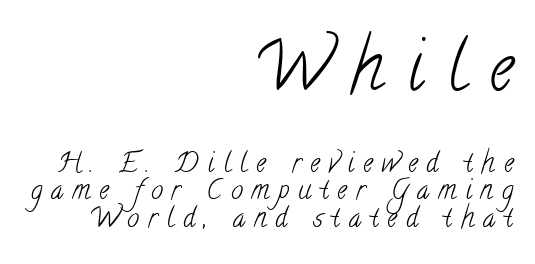
Q: Is the text bold? A: No.
Q: Is the typeface a serif or a sans-serif typeface? A: Serif.
Q: Is the text underlined? A: No.
Q: How is the paragraph aligned? A: Right-aligned.
Q: Is the spacing between letters normal or unusually wide? A: Unusually wide.
Q: Is the spacing between lines tight, normal or loose? A: Tight.
Q: Which block of text is set in a larger size, the first (top) or the second (bottom)? A: The first (top) one.
Q: Width (condensed, normal, or wide)? A: Condensed.
Q: Stroke contrast? A: Low.
Q: x-height? A: Small.
Q: Monospaced? A: No.
